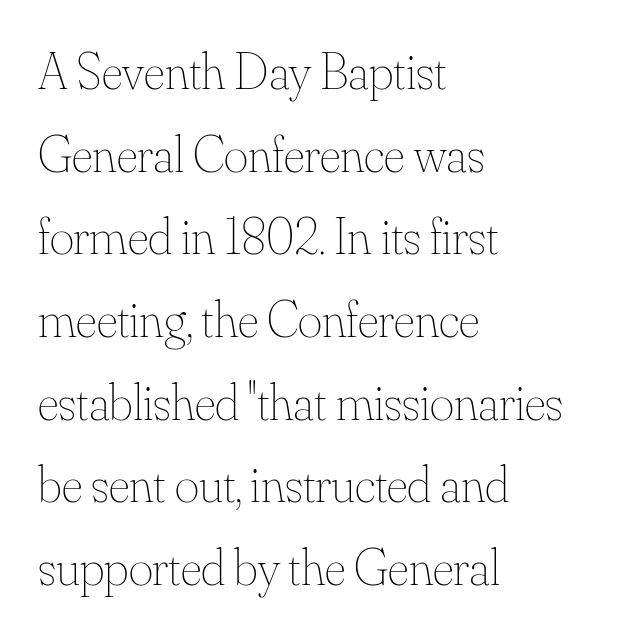
{"italic": "no", "bold": "no", "weight": "thin", "width": "normal", "stroke_contrast": "medium", "x_height": "small", "monospaced": "no", "underline": "no", "align": "left", "line_spacing": "normal", "line_spacing_ratio": 1.59, "letter_spacing": "normal", "letter_spacing_em": 0.0, "glyph_px": 52}
